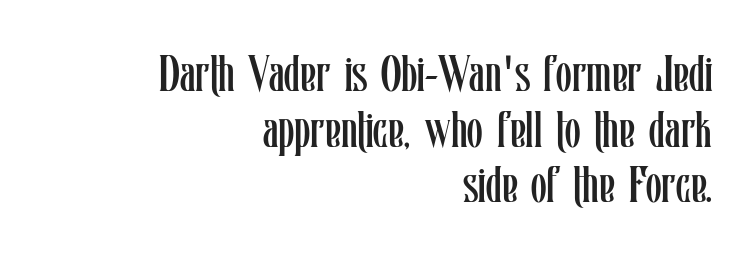
You could not count columns in this text — the font is proportionally spaced. Characters follow at the spacing the type designer built in. The characters are drawn with everyday or finer stroke widths. One-word summary of the alignment: right. Honestly, there is no underline to notice here at all.
